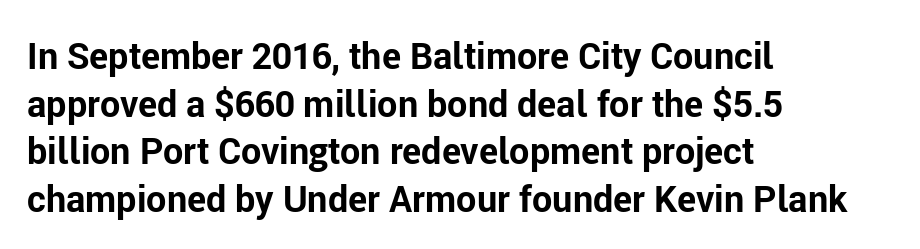
{"serif": "no", "italic": "no", "bold": "yes", "weight": "bold", "width": "normal", "stroke_contrast": "low", "x_height": "medium", "monospaced": "no", "underline": "no", "align": "left", "line_spacing": "normal", "line_spacing_ratio": 1.32, "letter_spacing": "normal", "letter_spacing_em": 0.0, "glyph_px": 36}
